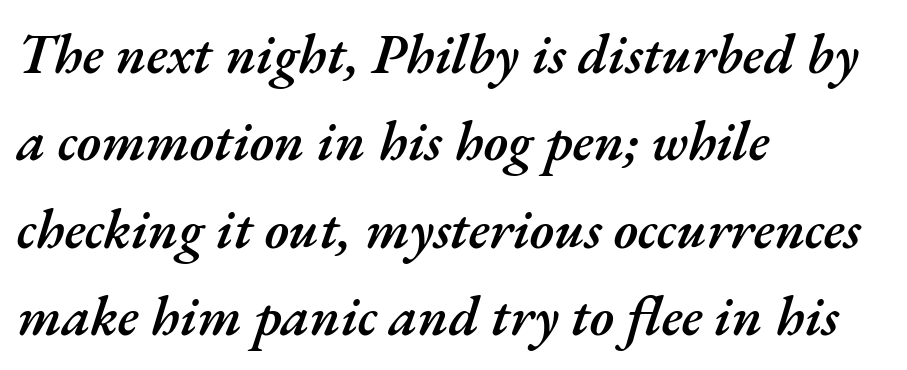
Q: Is the text bold? A: Semi-bold.
Q: Is the text italic (slanted)? A: Yes, it leans right by about 17 degrees.
Q: Is the text underlined? A: No.
Q: How is the paragraph aligned? A: Left-aligned.
Q: Is the spacing between letters normal or unusually wide? A: Normal.
Q: Is the spacing between lines tight, normal or loose? A: Normal.
Q: Width (condensed, normal, or wide)? A: Normal.
Q: Stroke contrast? A: Medium.
Q: x-height? A: Small.
Q: Monospaced? A: No.
